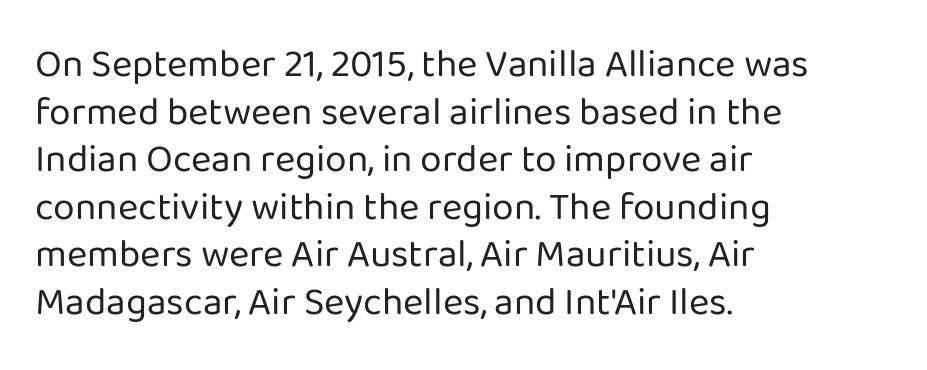
The image shows 39 px regular-weight sans-serif type, upright; set left-aligned, line spacing 1.22x, normal letter spacing, not underlined; low stroke contrast and a medium x-height.
